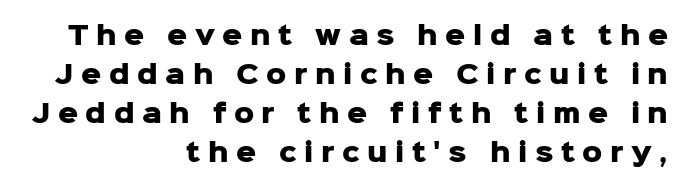
{"italic": "no", "bold": "yes", "underline": "no", "align": "right", "line_spacing": "normal", "line_spacing_ratio": 1.56, "letter_spacing": "wide", "letter_spacing_em": 0.3, "glyph_px": 25}
